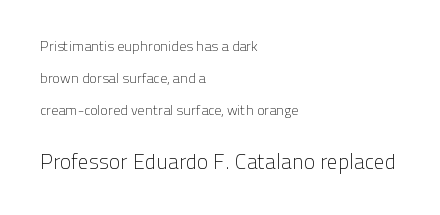
Q: Is the text bold? A: No.
Q: Is the text italic (slanted)? A: No, it is upright.
Q: Is the text underlined? A: No.
Q: How is the paragraph aligned? A: Left-aligned.
Q: Is the spacing between letters normal or unusually wide? A: Normal.
Q: Is the spacing between lines tight, normal or loose? A: Loose.
Q: Which block of text is set in a larger size, the first (top) or the second (bottom)? A: The second (bottom) one.
